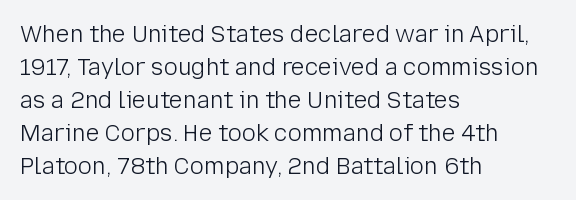
Honestly, the row spacing looks completely unremarkable. Caption: face not bold, strokes unweighted. Posture: vertical. This rendering features lettering with no underline. The setting favours the left margin, as ordinary paragraphs usually do.
